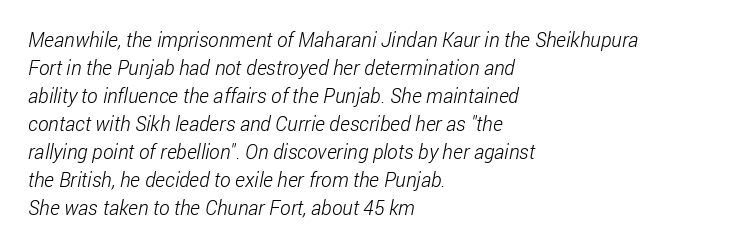
The image shows 20 px text type; set left-aligned, normal line spacing (1.4x), normal letter spacing, not underlined.
